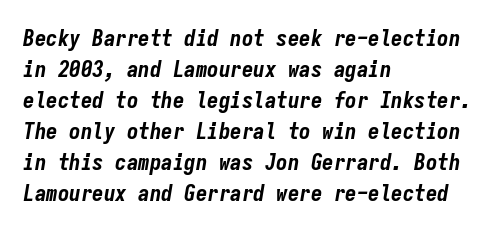
The image shows 23 px bold type, italic (leaning right); set left-aligned, normal line spacing (1.35x), normal letter spacing, not underlined.
